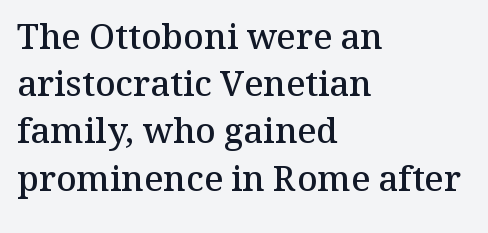
{"serif": "yes", "italic": "no", "bold": "semi", "weight": "semibold", "width": "normal", "stroke_contrast": "medium", "x_height": "medium", "monospaced": "no", "underline": "no", "align": "left", "line_spacing": "normal", "line_spacing_ratio": 1.35, "letter_spacing": "normal", "letter_spacing_em": 0.0, "glyph_px": 35}
